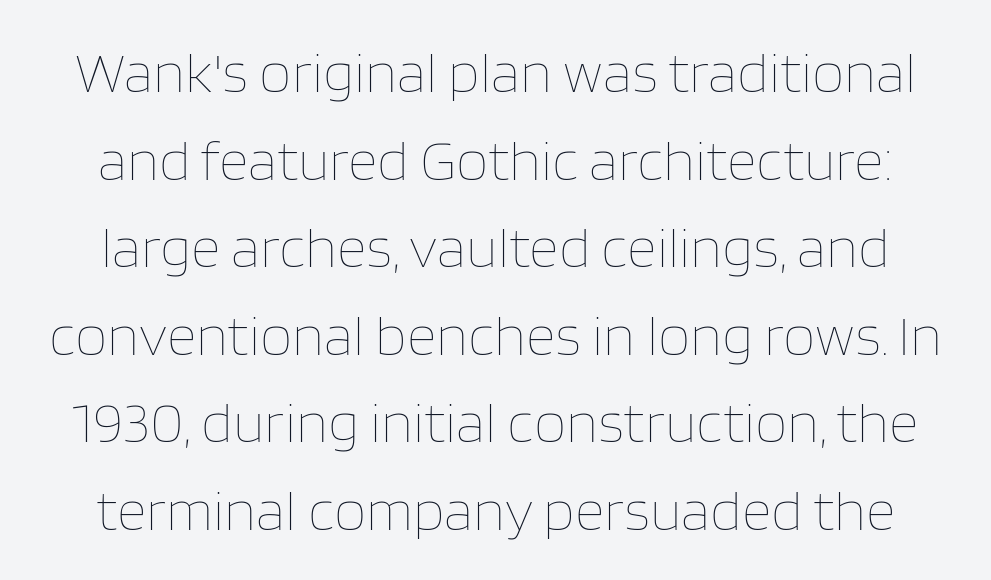
{"italic": "no", "bold": "no", "weight": "thin", "width": "normal", "stroke_contrast": "low", "x_height": "large", "monospaced": "no", "underline": "no", "line_spacing": "normal", "line_spacing_ratio": 1.51, "letter_spacing": "normal", "letter_spacing_em": 0.0, "glyph_px": 58}
